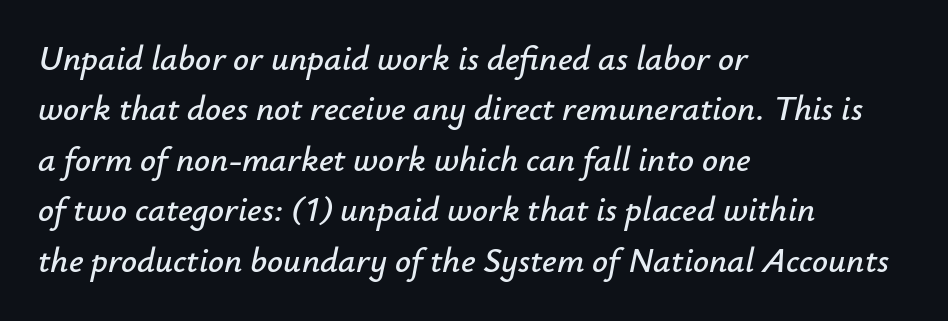
The image shows 35 px text type, italic (leaning right); set left-aligned, normal line spacing (1.44x), normal letter spacing, not underlined; low stroke contrast and a small x-height.
